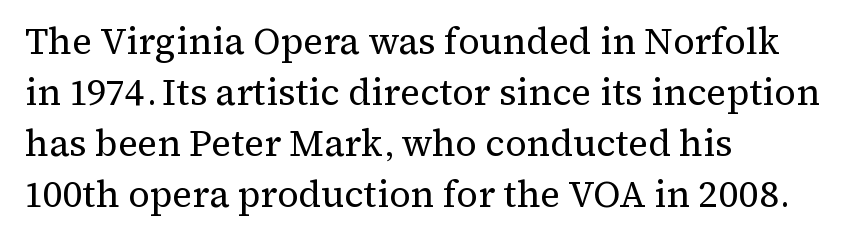
{"serif": "yes", "italic": "no", "bold": "no", "weight": "regular", "width": "normal", "stroke_contrast": "medium", "x_height": "medium", "monospaced": "no", "underline": "no", "align": "left", "line_spacing": "normal", "line_spacing_ratio": 1.38, "letter_spacing": "normal", "letter_spacing_em": 0.0, "glyph_px": 37}
